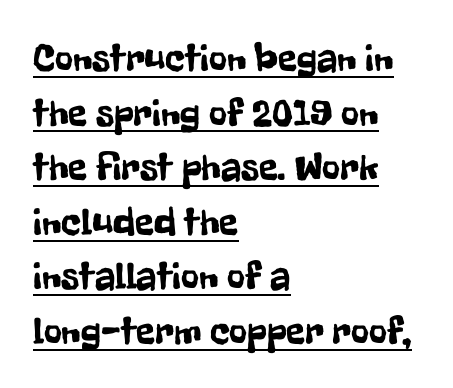
The image shows 39 px condensed sans-serif type, upright; set left-aligned, normal line spacing (1.4x), normal letter spacing, underlined; low stroke contrast and a medium x-height.
